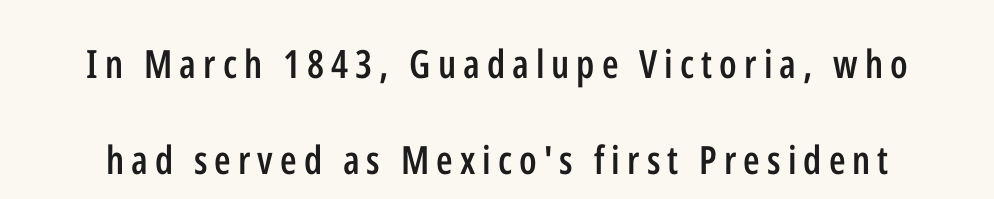
{"serif": "no", "italic": "no", "bold": "semi", "weight": "semibold", "width": "condensed", "stroke_contrast": "low", "x_height": "medium", "monospaced": "no", "underline": "no", "line_spacing": "loose", "line_spacing_ratio": 2.46, "glyph_px": 39}
